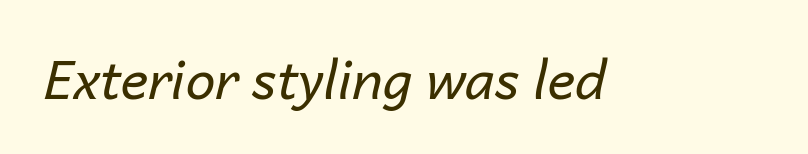
The passage shown is not bold in any degree. A typesetter would call this zero additional tracking. Proportional: the letters do not fall into vertical columns. Clear beneath every line of the passage.
